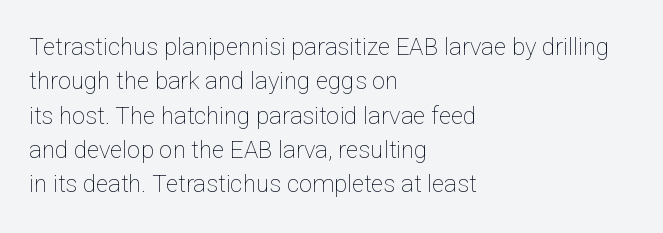
Vertical stems look standard width or narrower in stroke. Default kerning and tracking; the words read as compact shapes. These lines are set flush left with a ragged right edge. The baseline area is clear.
